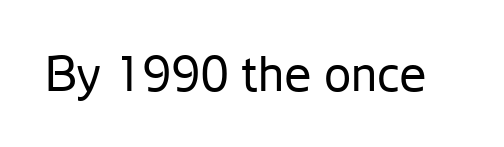
The image shows 49 px regular-weight sans-serif type, upright; set normal letter spacing, not underlined; low stroke contrast and a medium x-height.
